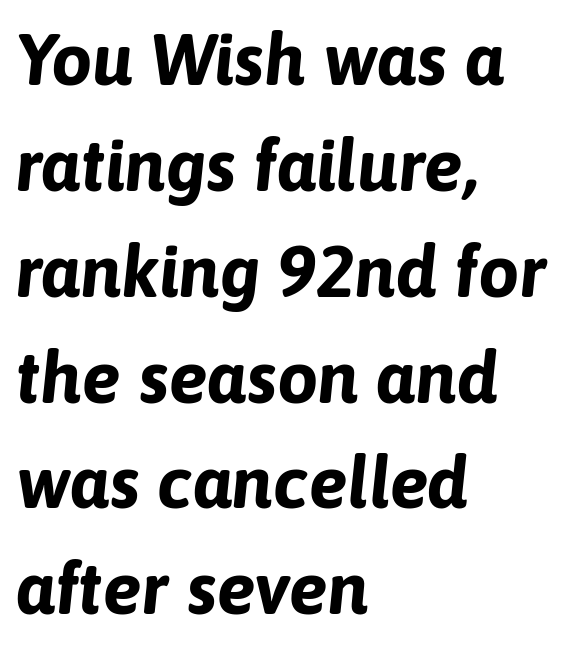
Q: Is the text bold? A: Yes.
Q: Is the text italic (slanted)? A: Yes, it leans right by about 6 degrees.
Q: Is the text underlined? A: No.
Q: How is the paragraph aligned? A: Left-aligned.
Q: Is the spacing between letters normal or unusually wide? A: Normal.
Q: Is the spacing between lines tight, normal or loose? A: Normal.
Q: Width (condensed, normal, or wide)? A: Normal.
Q: Stroke contrast? A: Low.
Q: x-height? A: Medium.
Q: Monospaced? A: No.
